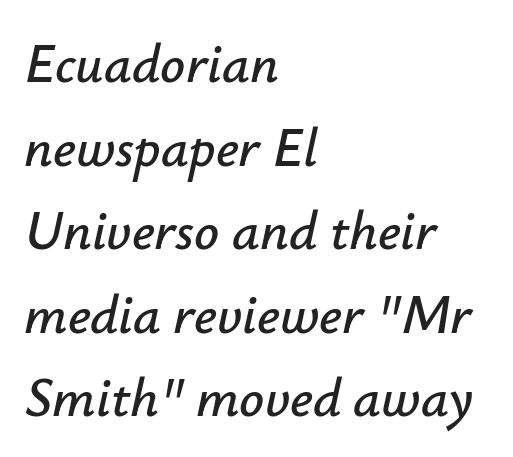
The image shows 55 px text type, italic (leaning right); set left-aligned, normal line spacing (1.52x), normal letter spacing, not underlined; low stroke contrast and a small x-height.
